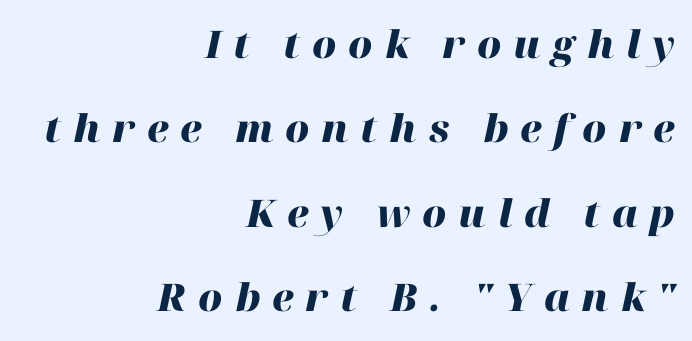
The image shows 38 px heavy type, italic (leaning right); set right-aligned, loose line spacing (2.22x), unusually wide letter spacing (+0.31 em), not underlined; high stroke contrast and a medium x-height.
